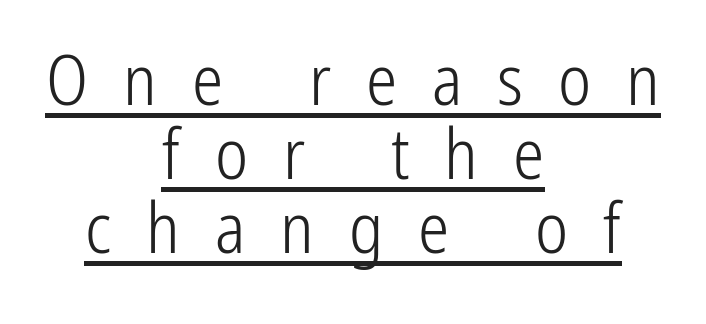
The image shows 70 px light, condensed sans-serif type, upright; set centered, tight line spacing (1.06x), unusually wide letter spacing (+0.5 em), underlined; low stroke contrast and a medium x-height.
